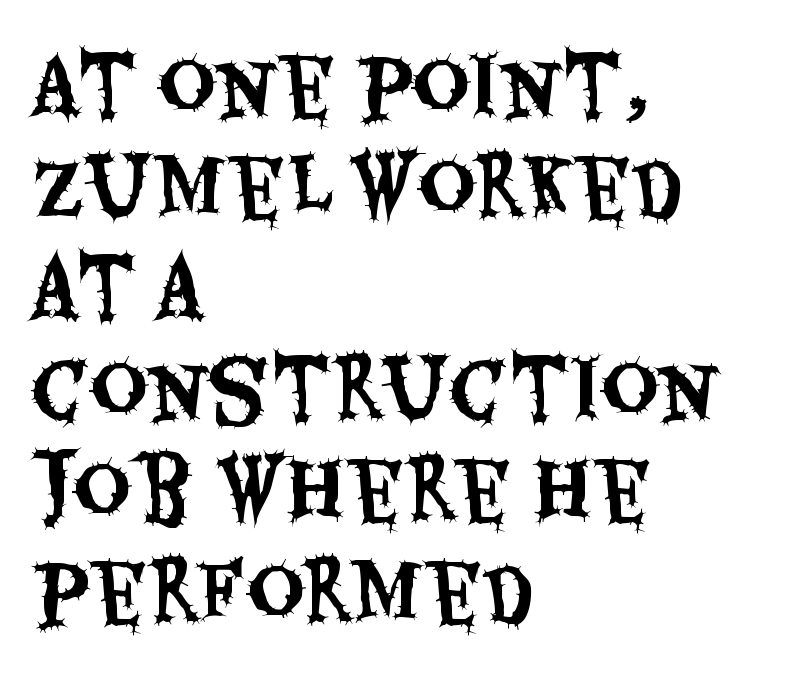
{"serif": "no", "italic": "no", "width": "condensed", "stroke_contrast": "medium", "x_height": "large", "monospaced": "no", "underline": "no", "align": "left", "line_spacing": "normal", "line_spacing_ratio": 1.28, "letter_spacing": "normal", "letter_spacing_em": 0.0, "glyph_px": 79}
